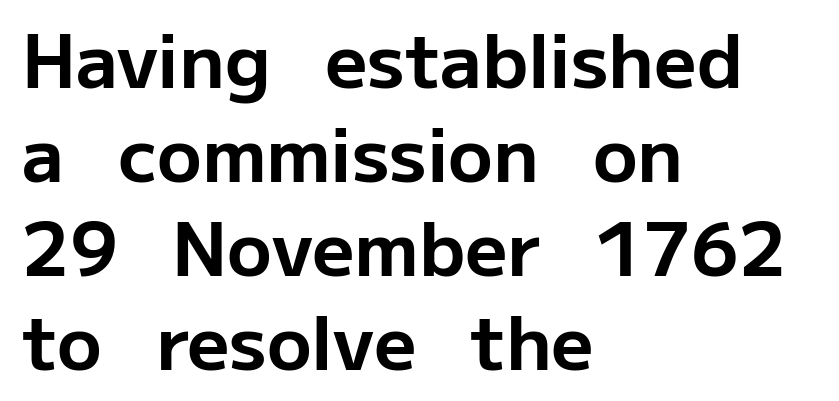
{"serif": "no", "italic": "no", "bold": "yes", "weight": "bold", "width": "normal", "stroke_contrast": "low", "x_height": "medium", "monospaced": "no", "underline": "no", "align": "left", "line_spacing": "normal", "line_spacing_ratio": 1.27, "letter_spacing": "normal", "letter_spacing_em": 0.0, "glyph_px": 74}
